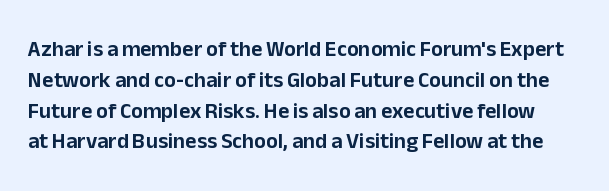
Q: Is the text italic (slanted)? A: No, it is upright.
Q: Is the text underlined? A: No.
Q: Is the spacing between letters normal or unusually wide? A: Normal.
Q: Is the spacing between lines tight, normal or loose? A: Normal.
